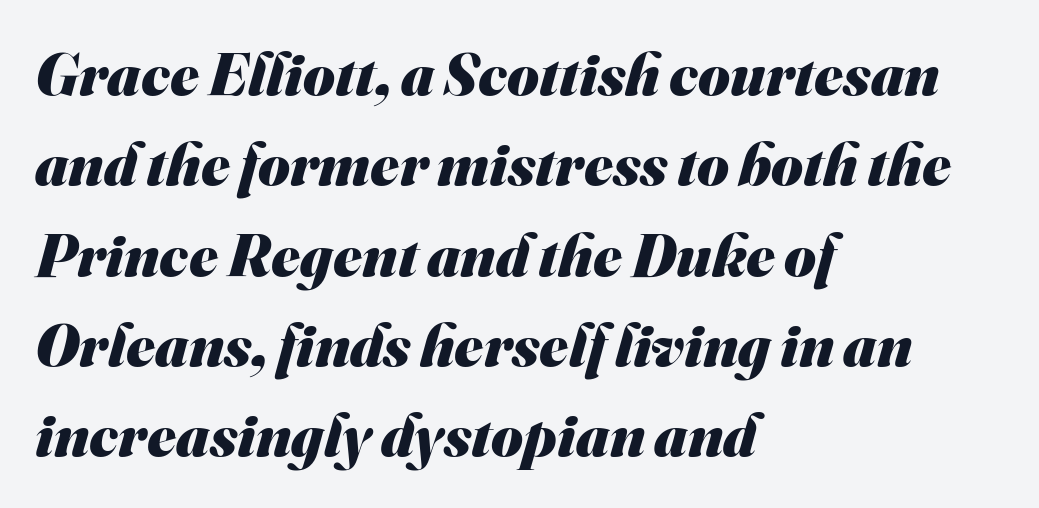
The image shows 61 px heavy sans-serif type; set left-aligned, normal line spacing (1.48x), normal letter spacing, not underlined; medium stroke contrast and a small x-height.
